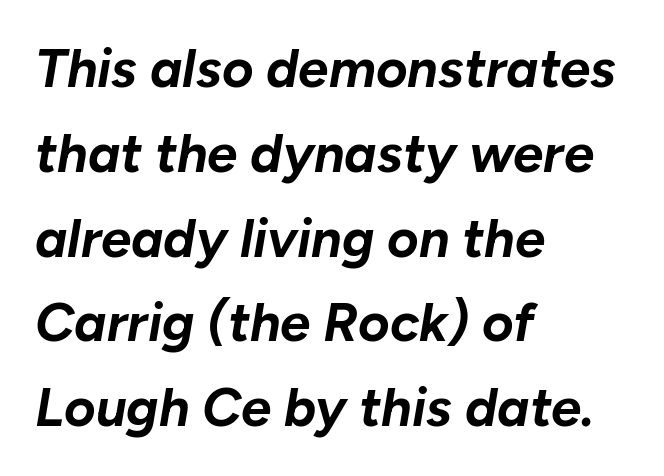
Just letters on the line, the space beneath them empty. The glyphs have the mass of a bold cut. Tracking here is standard; glyphs follow each other at the usual distance. Proportional: the letters do not fall into vertical columns.
